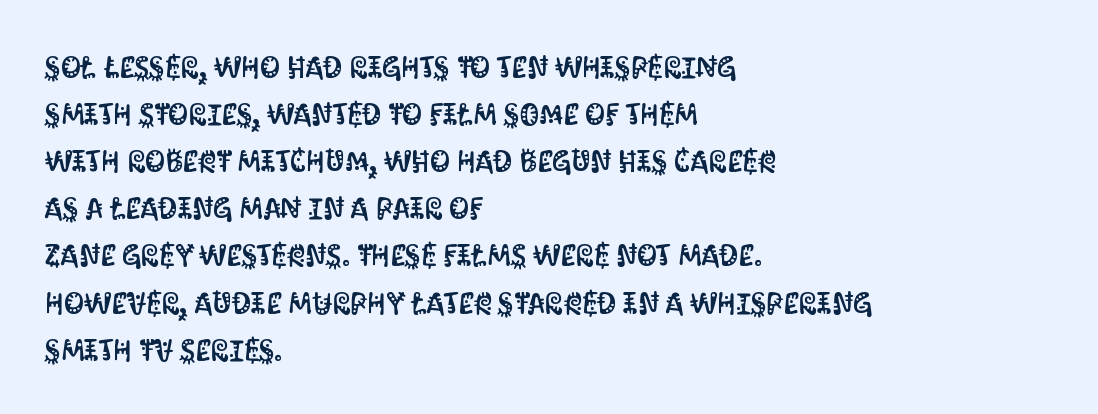
Q: Is the text italic (slanted)? A: No, it is upright.
Q: Is the typeface a serif or a sans-serif typeface? A: Sans-serif.
Q: Is the text underlined? A: No.
Q: How is the paragraph aligned? A: Left-aligned.
Q: Is the spacing between letters normal or unusually wide? A: Normal.
Q: Is the spacing between lines tight, normal or loose? A: Normal.
Q: Width (condensed, normal, or wide)? A: Condensed.
Q: Stroke contrast? A: Medium.
Q: x-height? A: Large.
Q: Monospaced? A: No.
